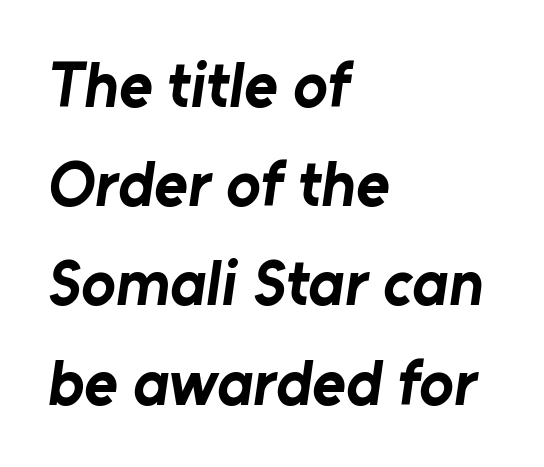
A sans-serif font was chosen for this passage. How would I describe the line gaps? Plain and ordinary. Strong, thick strokes mark this as bold type. This rendering uses left alignment, leaving the right contour irregular.
